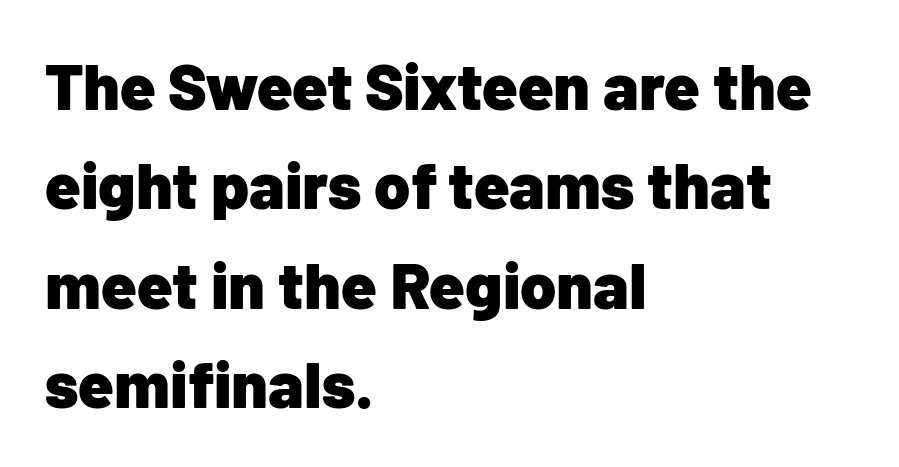
The image shows 65 px heavy sans-serif type, upright; set left-aligned, normal line spacing (1.53x), normal letter spacing, not underlined; low stroke contrast and a medium x-height.
